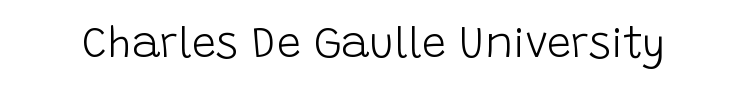
Standard letterfit; no display-style spreading of the glyphs. The area under the type is left untouched. The face looks like a standard text weight, possibly lighter. What kind of face is this? One without serifs — a sans. Here the designer chose a conventional face with non-uniform glyph widths. Unlike italic type, these characters show no tilt at all.
